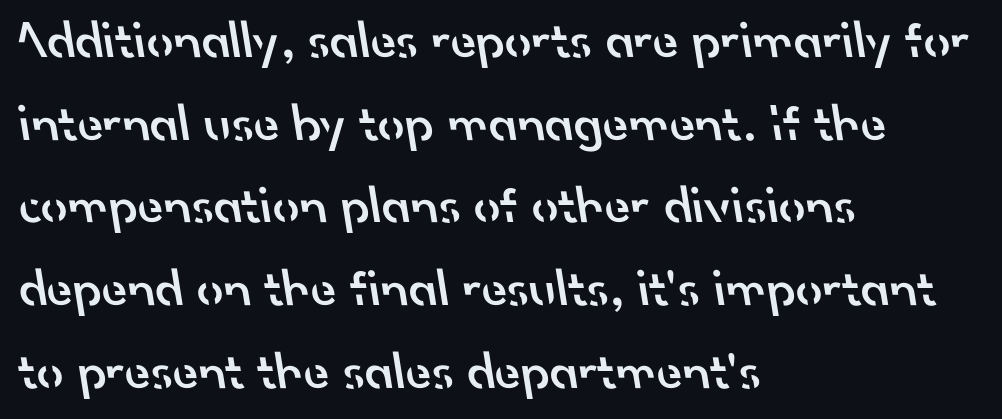
Serif or sans? Sans — the stroke terminals are bare. All the whitespace from short lines collects on the right. Quick note: interline space is typical. Proportional: the letters do not fall into vertical columns. The letterforms sit shoulder to shoulder at normal distance. No word sits above an underline.
